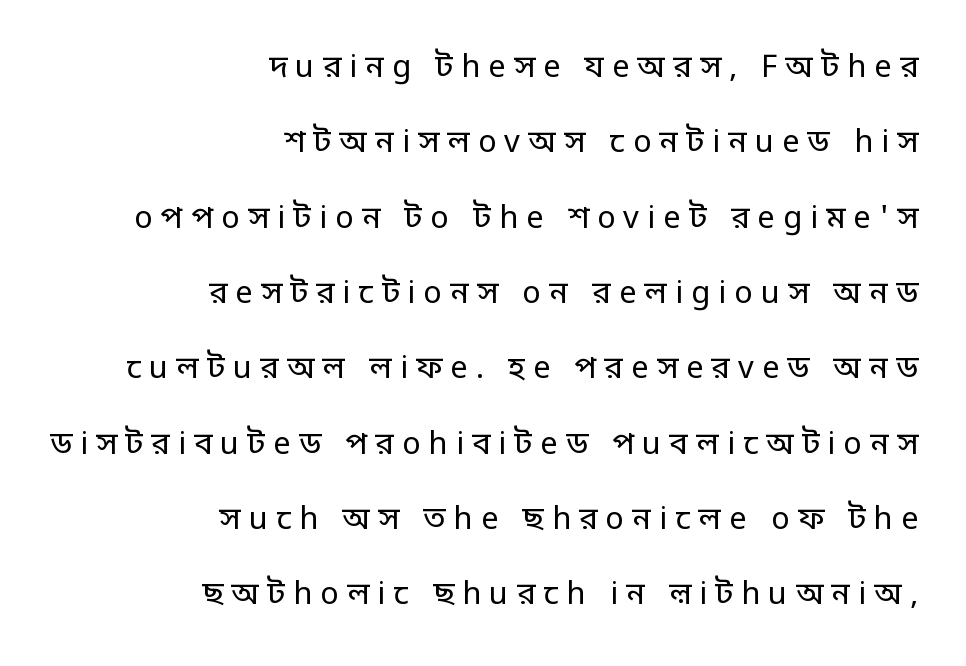
Q: Is the text bold? A: No.
Q: Is the text italic (slanted)? A: No, it is upright.
Q: Is the typeface a serif or a sans-serif typeface? A: Sans-serif.
Q: Is the text underlined? A: No.
Q: How is the paragraph aligned? A: Right-aligned.
Q: Is the spacing between letters normal or unusually wide? A: Unusually wide.
Q: Is the spacing between lines tight, normal or loose? A: Loose.
Q: Width (condensed, normal, or wide)? A: Normal.
Q: Stroke contrast? A: Low.
Q: x-height? A: Large.
Q: Monospaced? A: No.
